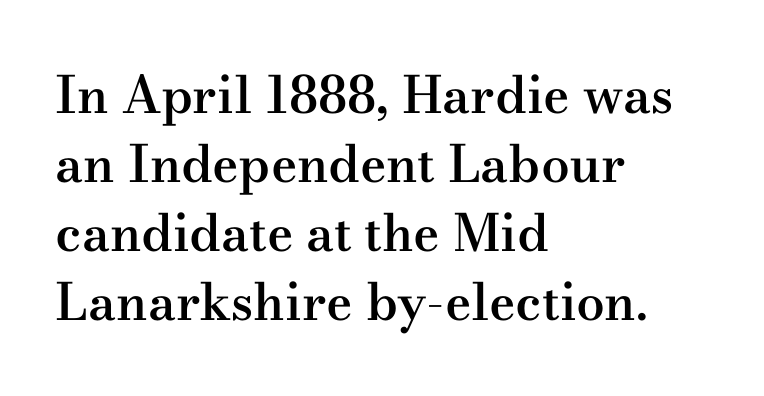
Q: Is the text bold? A: Semi-bold.
Q: Is the text italic (slanted)? A: No, it is upright.
Q: Is the typeface a serif or a sans-serif typeface? A: Serif.
Q: Is the text underlined? A: No.
Q: How is the paragraph aligned? A: Left-aligned.
Q: Is the spacing between letters normal or unusually wide? A: Normal.
Q: Is the spacing between lines tight, normal or loose? A: Normal.
Q: Width (condensed, normal, or wide)? A: Wide.
Q: Stroke contrast? A: Medium.
Q: x-height? A: Small.
Q: Monospaced? A: No.
